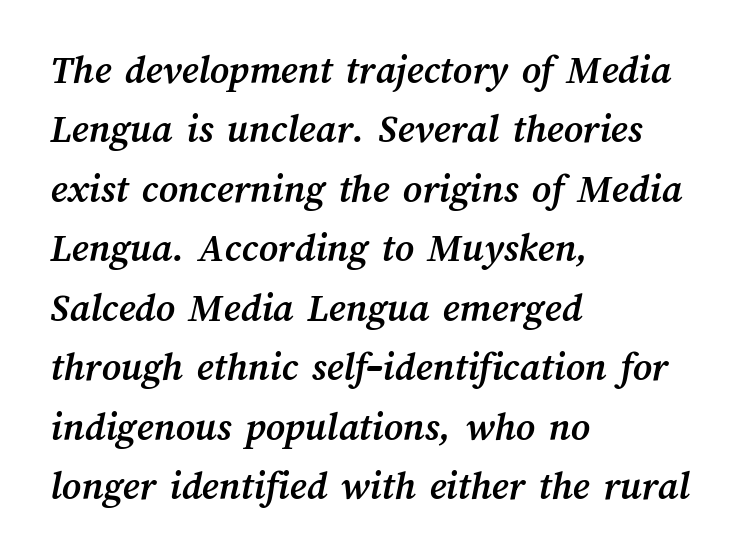
Compared with a centered layout, this one pins lines to the left instead. Any mark beneath the type? The region is blank. Short note: letters normally spaced. Baseline-to-baseline distance is the conventional proportion of letter height.
